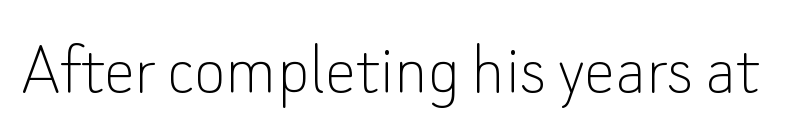
Q: Is the text bold? A: No.
Q: Is the text italic (slanted)? A: No, it is upright.
Q: Is the typeface a serif or a sans-serif typeface? A: Sans-serif.
Q: Is the text underlined? A: No.
Q: Is the spacing between letters normal or unusually wide? A: Normal.
Q: Width (condensed, normal, or wide)? A: Normal.
Q: Stroke contrast? A: Low.
Q: x-height? A: Small.
Q: Monospaced? A: No.
